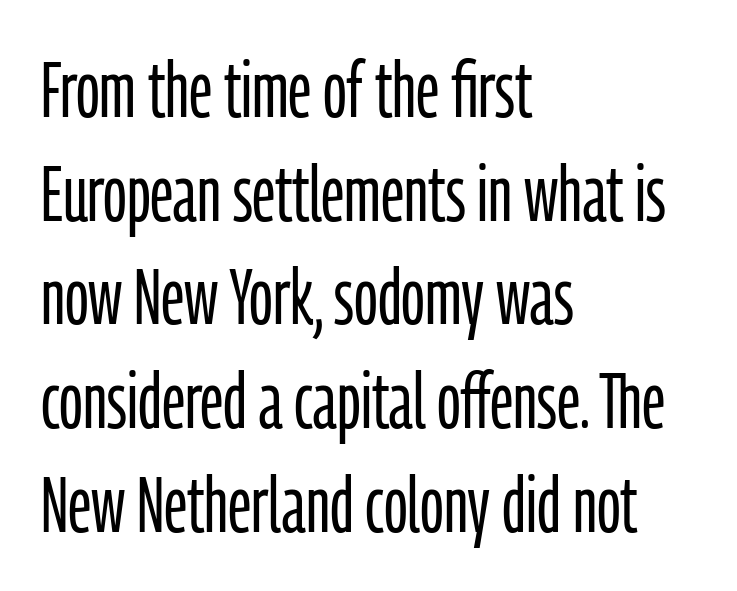
Character widths vary here, with narrow letters taking less room than wide ones. Letters rest on an invisible, unmarked baseline. These lines were composed using upright roman letters. Stem width sits at or under what a default text font uses.
